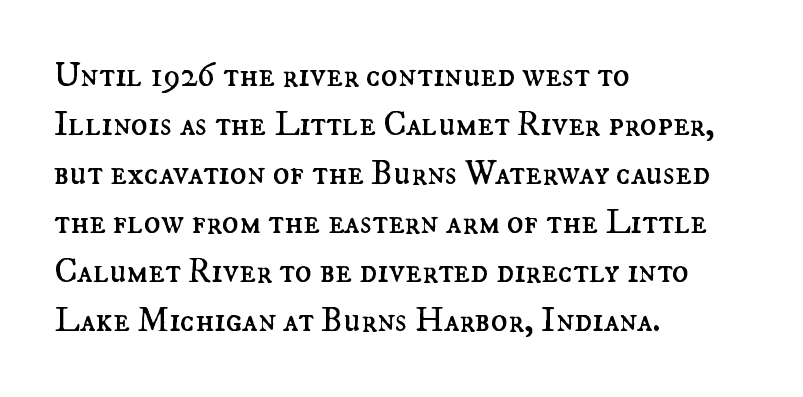
Letters rest on an invisible, unmarked baseline. Where is the straight margin? On the left. Here the designer chose a conventional face with non-uniform glyph widths. These lines were composed using upright roman letters. Letter spacing: default.
